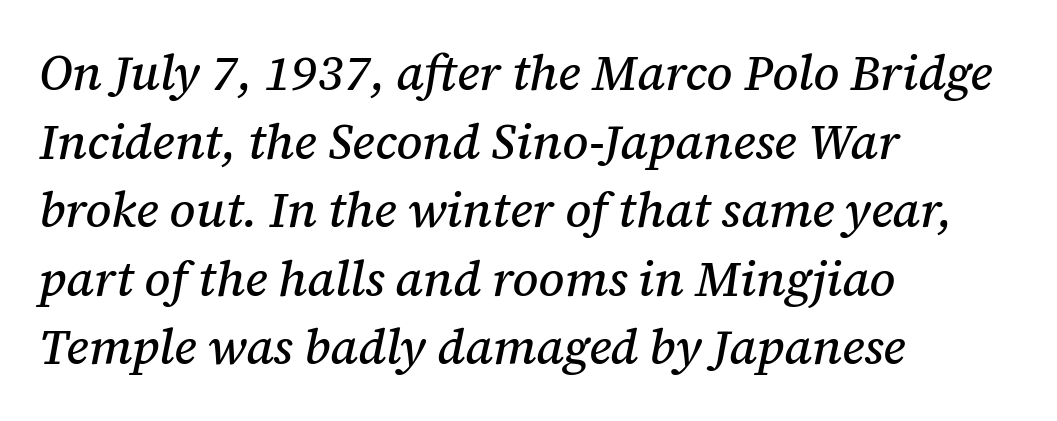
Q: Is the text italic (slanted)? A: Yes, it leans right by about 12 degrees.
Q: Is the typeface a serif or a sans-serif typeface? A: Serif.
Q: Is the text underlined? A: No.
Q: How is the paragraph aligned? A: Left-aligned.
Q: Is the spacing between letters normal or unusually wide? A: Normal.
Q: Is the spacing between lines tight, normal or loose? A: Normal.
Q: Width (condensed, normal, or wide)? A: Normal.
Q: Stroke contrast? A: Medium.
Q: x-height? A: Medium.
Q: Monospaced? A: No.
